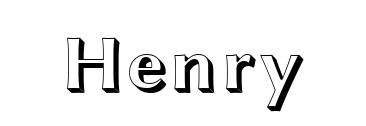
These lines were composed using upright roman letters. The gaps between neighbouring characters are ordinary and unremarkable. A bare baseline throughout the passage. Is this a fixed-width face? No — the glyphs have proportional, varying widths. These lines are centered, leaving both edges ragged.
